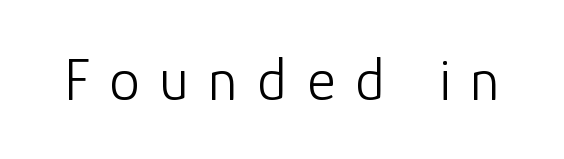
Q: Is the text bold? A: No.
Q: Is the text italic (slanted)? A: No, it is upright.
Q: Is the typeface a serif or a sans-serif typeface? A: Sans-serif.
Q: Is the text underlined? A: No.
Q: Is the spacing between letters normal or unusually wide? A: Unusually wide.
Q: Width (condensed, normal, or wide)? A: Normal.
Q: Stroke contrast? A: Low.
Q: x-height? A: Medium.
Q: Monospaced? A: No.
